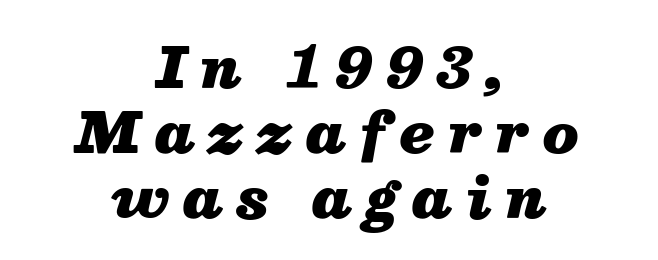
{"italic": "yes", "lean": "right", "slant_degrees": 13, "bold": "yes", "weight": "heavy", "width": "normal", "stroke_contrast": "medium", "x_height": "medium", "monospaced": "no", "underline": "no", "align": "center", "line_spacing_ratio": 1.16, "letter_spacing": "wide", "letter_spacing_em": 0.25, "glyph_px": 56}
